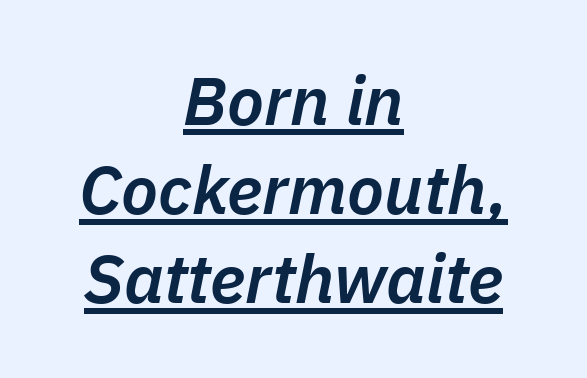
Q: Is the text bold? A: Semi-bold.
Q: Is the text italic (slanted)? A: Yes, it leans right by about 11 degrees.
Q: Is the text underlined? A: Yes.
Q: How is the paragraph aligned? A: Centered.
Q: Is the spacing between letters normal or unusually wide? A: Normal.
Q: Is the spacing between lines tight, normal or loose? A: Normal.
Q: Width (condensed, normal, or wide)? A: Normal.
Q: Stroke contrast? A: Low.
Q: x-height? A: Medium.
Q: Monospaced? A: No.
